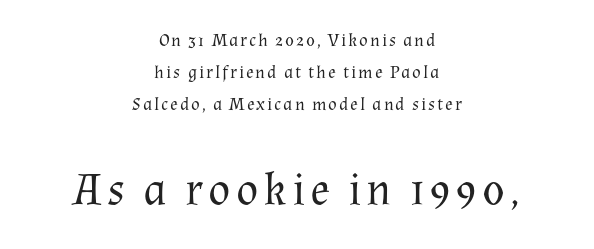
This is the regular roman posture of the typeface. Top chunk: small. Bottom chunk: large. Check under the words: just untouched page. The paragraph has two soft edges and a firm central axis.
